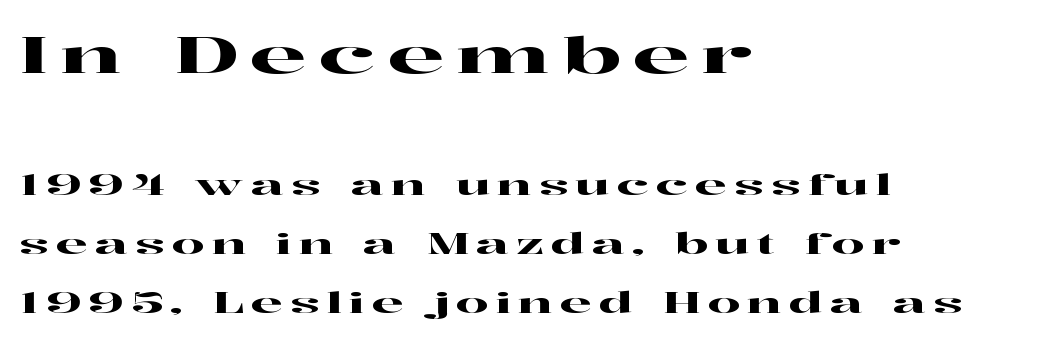
{"serif": "yes", "italic": "no", "width": "wide", "stroke_contrast": "high", "x_height": "medium", "monospaced": "no", "underline": "no", "align": "left", "line_spacing": "loose", "line_spacing_ratio": 2.04, "letter_spacing": "wide", "letter_spacing_em": 0.24, "larger_block": "first", "size_ratio": 1.76, "glyph_px": 51}
